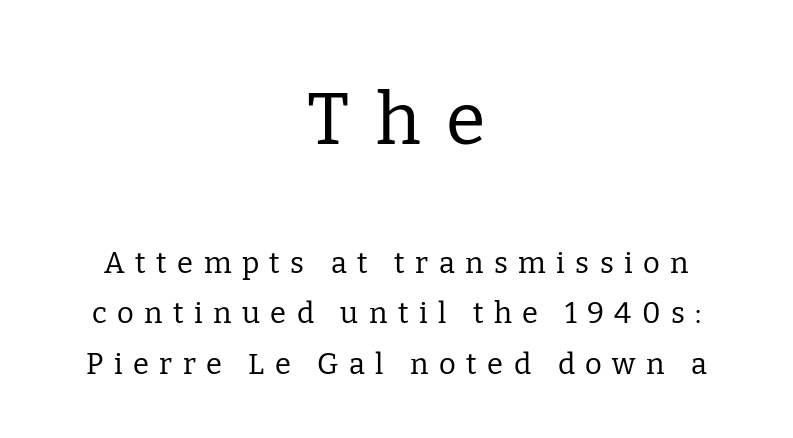
Underline: absent. Both edges are ragged and mirror each other, which tells us the setting is centered. No heavy texture on the line: the type isn't bold. Do the letters lean? They stand straight. Substantial extra tracking has been applied to these lines. Typographically, this falls in the serif category.
